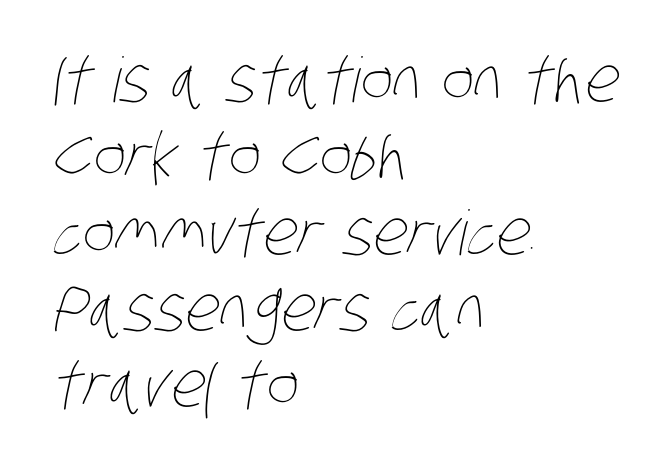
If you drew a ruler down the left edge, every line would touch it. Here the designer chose a conventional face with non-uniform glyph widths. The words here are not underlined. Letters have the restrained weight of plain body copy at most. Look at the tracking — it's just the regular setting, nothing added.
